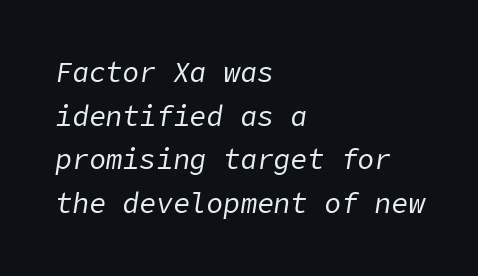
{"italic": "yes", "lean": "right", "slant_degrees": 9, "bold": "no", "weight": "regular", "width": "normal", "stroke_contrast": "low", "x_height": "medium", "underline": "no", "align": "left", "line_spacing": "normal", "line_spacing_ratio": 1.56, "letter_spacing": "normal", "letter_spacing_em": 0.0, "glyph_px": 28}
